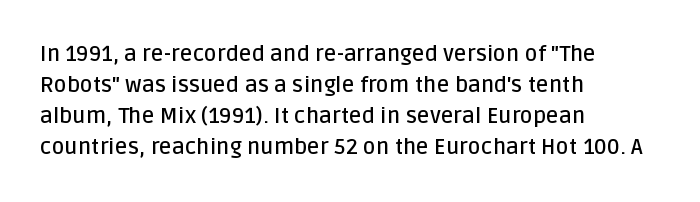
{"italic": "no", "bold": "semi", "underline": "no", "align": "left", "line_spacing": "normal", "line_spacing_ratio": 1.41, "letter_spacing": "normal", "letter_spacing_em": 0.0, "glyph_px": 22}
